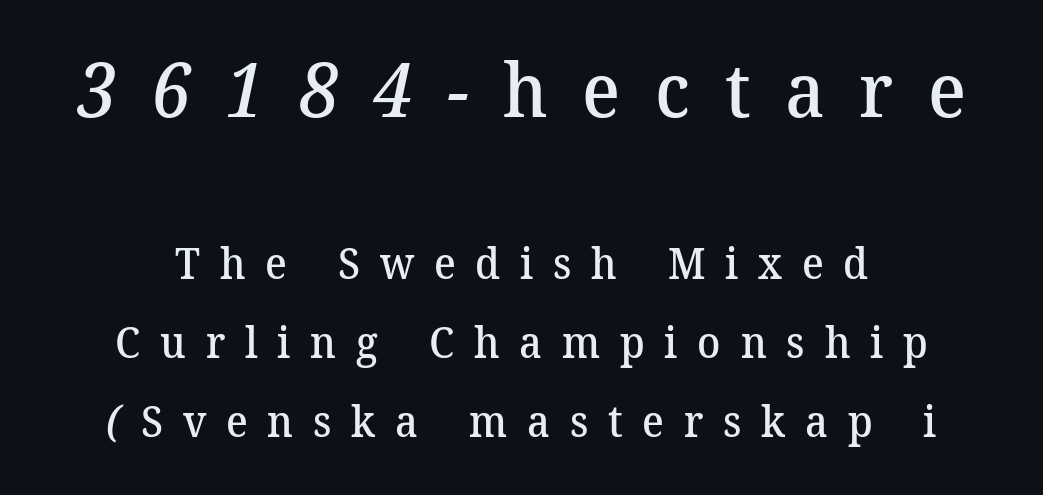
Whoever set this made the first block the dominant, larger element. Casual observation: everything's sitting right in the middle. Characters follow at a spacing far wider than the type designer built in. This is serif lettering, the kind often seen in printed books.
